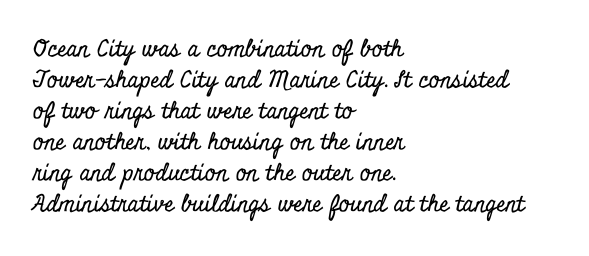
{"underline": "no", "align": "left", "line_spacing": "normal", "line_spacing_ratio": 1.35, "letter_spacing": "normal", "letter_spacing_em": 0.0, "glyph_px": 23}
